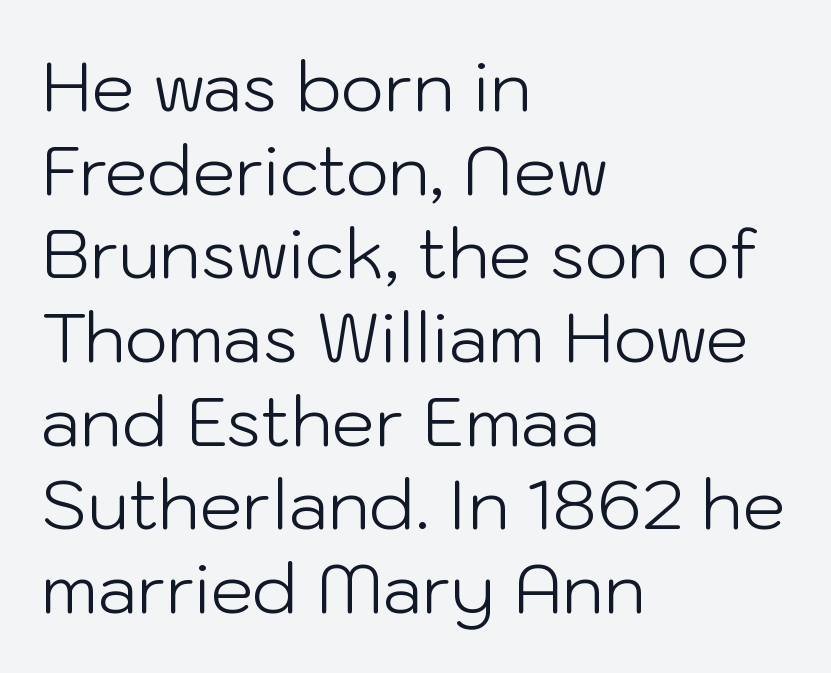
The image shows 68 px light sans-serif type, upright; set left-aligned, line spacing 1.23x, normal letter spacing, not underlined; low stroke contrast and a medium x-height.
